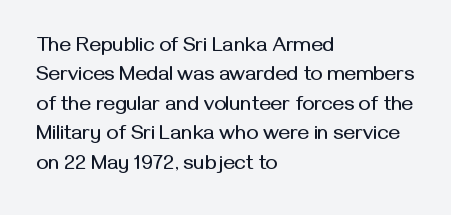
Q: Is the text italic (slanted)? A: No, it is upright.
Q: Is the text underlined? A: No.
Q: How is the paragraph aligned? A: Left-aligned.
Q: Is the spacing between letters normal or unusually wide? A: Normal.
Q: Is the spacing between lines tight, normal or loose? A: Normal.
